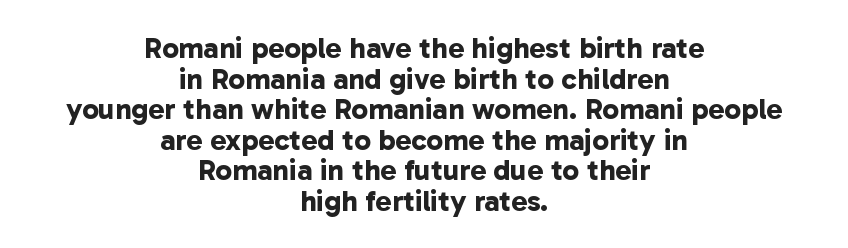
Q: Is the text bold? A: Yes.
Q: Is the typeface a serif or a sans-serif typeface? A: Sans-serif.
Q: Is the text underlined? A: No.
Q: How is the paragraph aligned? A: Centered.
Q: Is the spacing between letters normal or unusually wide? A: Normal.
Q: Is the spacing between lines tight, normal or loose? A: Tight.
Q: Width (condensed, normal, or wide)? A: Normal.
Q: Stroke contrast? A: Low.
Q: x-height? A: Medium.
Q: Monospaced? A: No.
